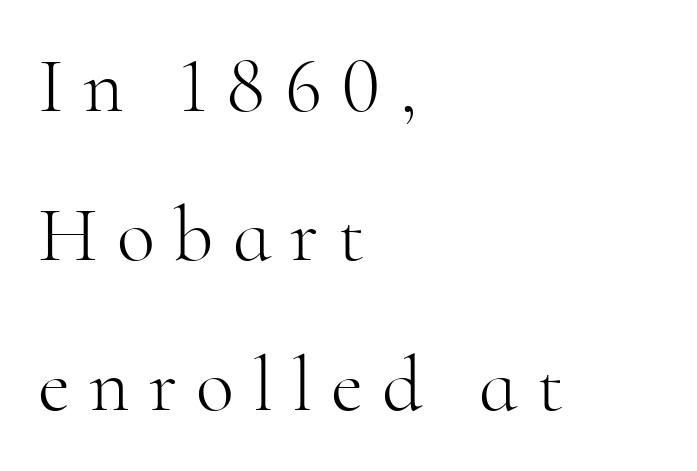
The image shows 79 px light serif type, upright; set left-aligned, line spacing 1.89x, unusually wide letter spacing (+0.24 em), not underlined; high stroke contrast and a small x-height.
